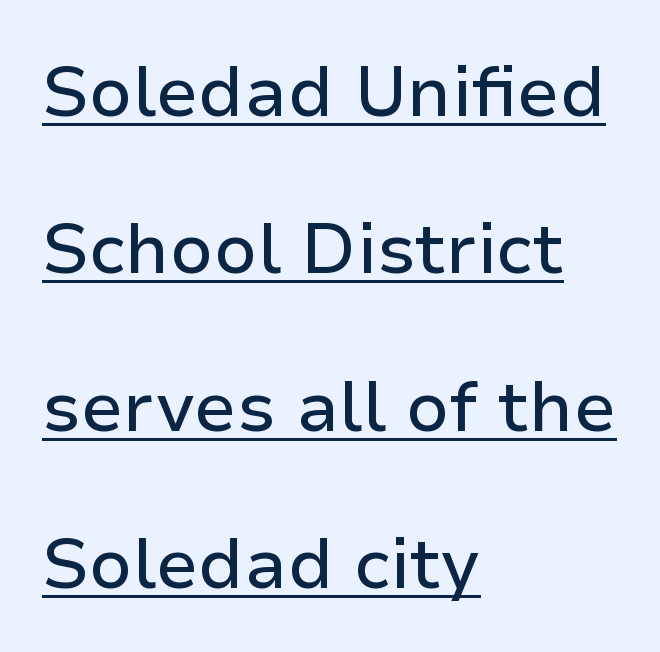
{"serif": "no", "italic": "no", "width": "normal", "stroke_contrast": "low", "x_height": "medium", "monospaced": "no", "underline": "yes", "align": "left", "line_spacing": "loose", "line_spacing_ratio": 2.25, "letter_spacing": "normal", "letter_spacing_em": 0.0, "glyph_px": 70}
